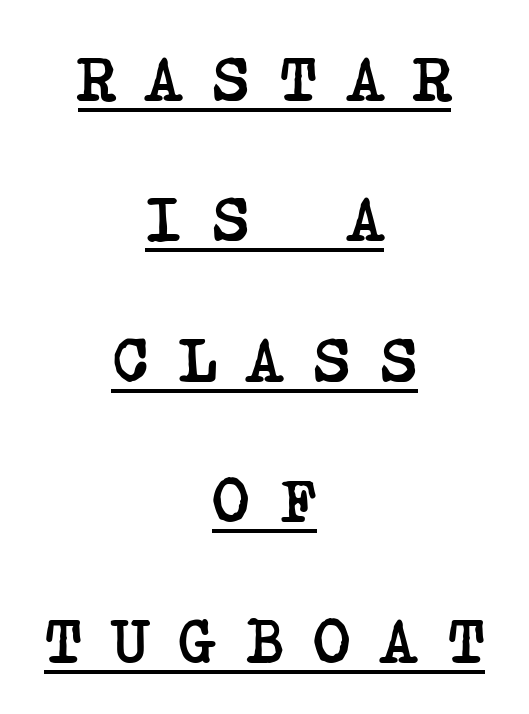
{"serif": "yes", "bold": "yes", "weight": "semibold", "width": "condensed", "stroke_contrast": "low", "x_height": "large", "underline": "yes", "align": "center", "line_spacing": "loose", "line_spacing_ratio": 2.23, "letter_spacing": "wide", "letter_spacing_em": 0.48, "glyph_px": 63}
